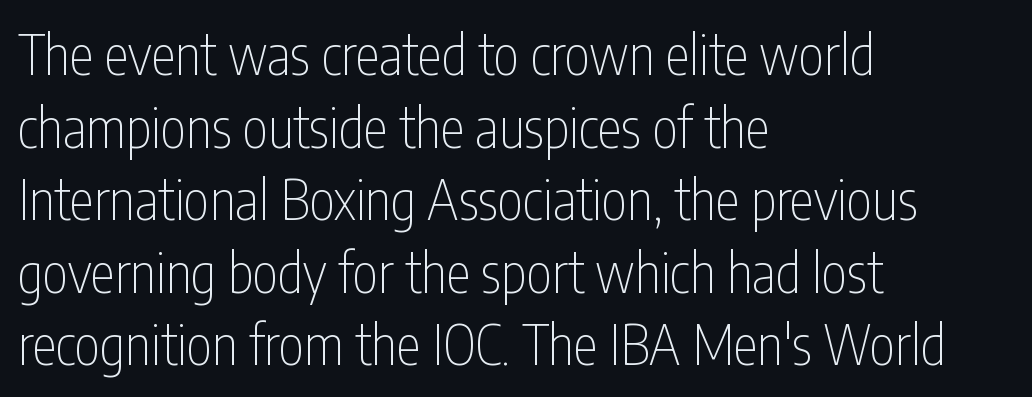
Q: Is the text bold? A: No.
Q: Is the text italic (slanted)? A: No, it is upright.
Q: Is the typeface a serif or a sans-serif typeface? A: Sans-serif.
Q: Is the text underlined? A: No.
Q: How is the paragraph aligned? A: Left-aligned.
Q: Is the spacing between letters normal or unusually wide? A: Normal.
Q: Is the spacing between lines tight, normal or loose? A: Normal.
Q: Width (condensed, normal, or wide)? A: Condensed.
Q: Stroke contrast? A: Low.
Q: x-height? A: Medium.
Q: Monospaced? A: No.
